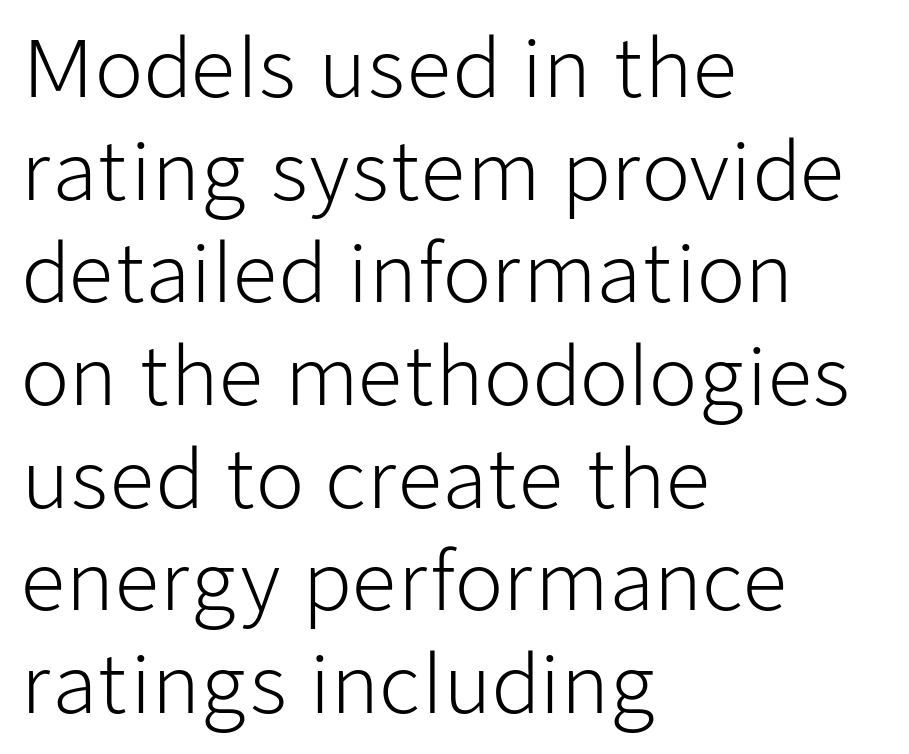
Do the letters lean? They stand straight. The area under the type is left untouched. Varying glyph widths throughout — classic text-font behaviour. Stems here are at most as thick as an everyday book face. The passage shown is typeset with a sans-serif family. Caption: multi-line text, flush left, ragged right.
